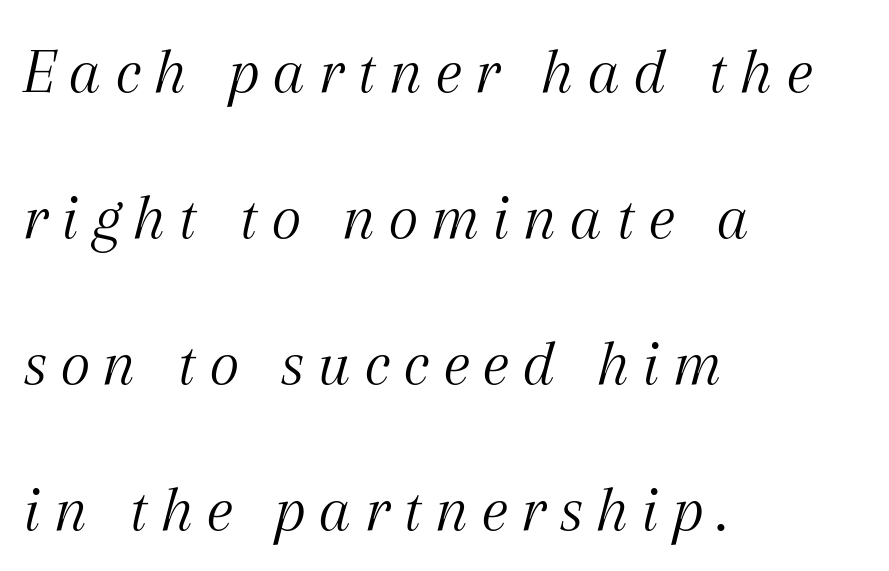
Q: Is the text bold? A: No.
Q: Is the text italic (slanted)? A: Yes, it leans right by about 12 degrees.
Q: Is the typeface a serif or a sans-serif typeface? A: Serif.
Q: Is the text underlined? A: No.
Q: How is the paragraph aligned? A: Left-aligned.
Q: Is the spacing between lines tight, normal or loose? A: Loose.
Q: Width (condensed, normal, or wide)? A: Normal.
Q: Stroke contrast? A: Medium.
Q: x-height? A: Medium.
Q: Monospaced? A: No.
